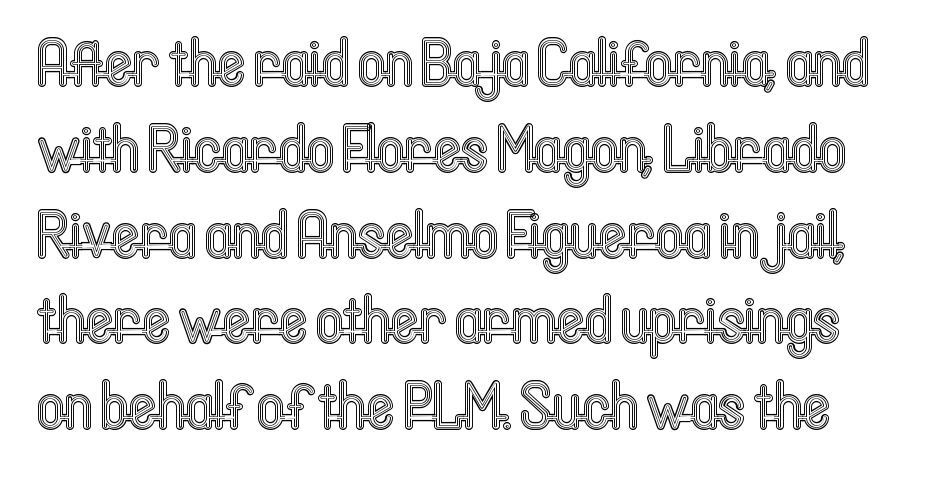
Q: Is the text italic (slanted)? A: No, it is upright.
Q: Is the text underlined? A: No.
Q: Is the spacing between letters normal or unusually wide? A: Normal.
Q: Is the spacing between lines tight, normal or loose? A: Normal.
Q: Width (condensed, normal, or wide)? A: Condensed.
Q: x-height? A: Medium.
Q: Monospaced? A: No.
